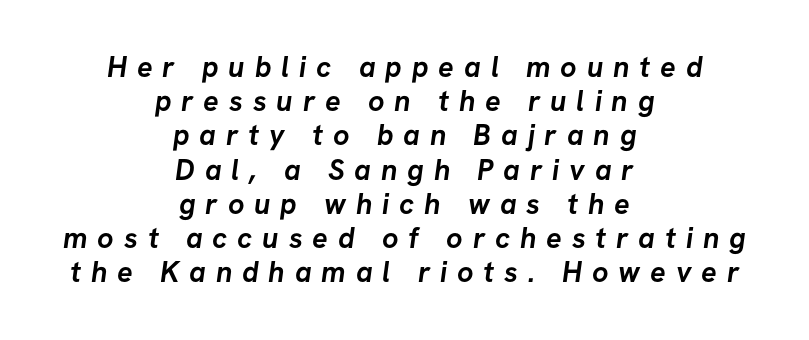
This sample has the flowing, uneven cadence of proportional lettering. Glance below the letters and you will spot only blank space. This sample uses expanded letter spacing, leaving extra air between glyphs. Regarding serifs, this sample does without them. The lines in this sample share a center point and differ in where they start and stop.
